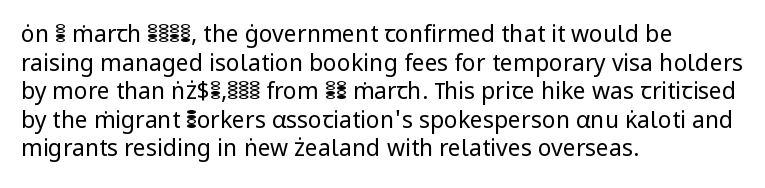
Beneath every word, the page is bare. On a weight scale, this lands at 450 or below. Look at the tracking — it's just the regular setting, nothing added. The typesetter chose a ragged-right arrangement here. Upright lettering throughout.
